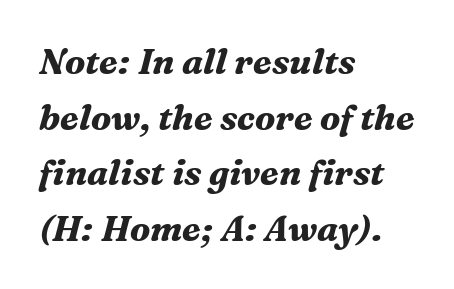
{"serif": "yes", "italic": "yes", "lean": "right", "slant_degrees": 16, "bold": "yes", "weight": "bold", "width": "normal", "stroke_contrast": "medium", "x_height": "medium", "monospaced": "no", "underline": "no", "align": "left", "line_spacing": "normal", "line_spacing_ratio": 1.59, "letter_spacing": "normal", "letter_spacing_em": 0.0, "glyph_px": 35}
